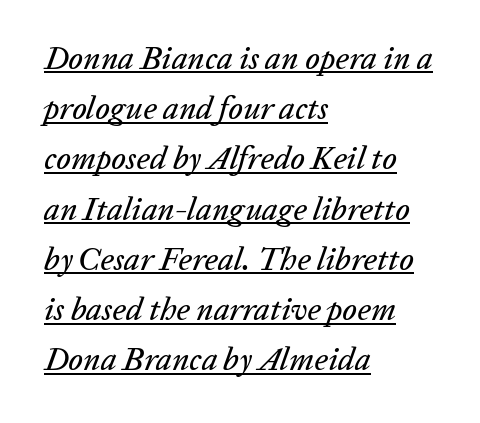
Glance below the letters and you will spot a drawn line. Each letter keeps its own natural width here, so spacing adapts to shape. This sample uses an oblique cut, with every glyph tilted off the vertical. If you drew a ruler down the left edge, every line would touch it.
